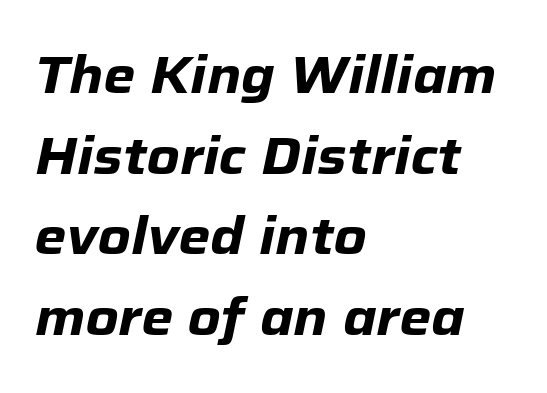
{"italic": "yes", "lean": "right", "slant_degrees": 12, "bold": "yes", "weight": "heavy", "width": "normal", "stroke_contrast": "low", "x_height": "medium", "monospaced": "no", "underline": "no", "align": "left", "line_spacing": "normal", "line_spacing_ratio": 1.58, "letter_spacing": "normal", "letter_spacing_em": 0.0, "glyph_px": 51}
